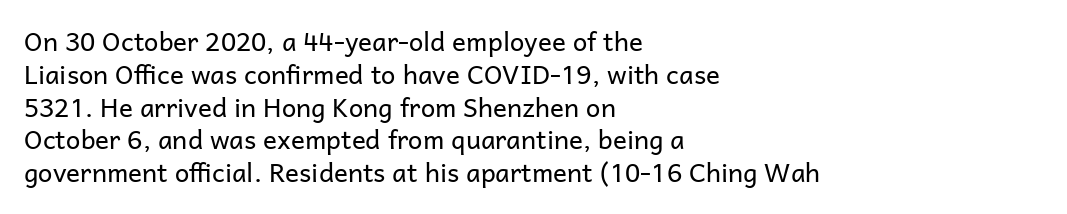
Q: Is the text bold? A: No.
Q: Is the text italic (slanted)? A: No, it is upright.
Q: Is the text underlined? A: No.
Q: How is the paragraph aligned? A: Left-aligned.
Q: Is the spacing between letters normal or unusually wide? A: Normal.
Q: Is the spacing between lines tight, normal or loose? A: Normal.
